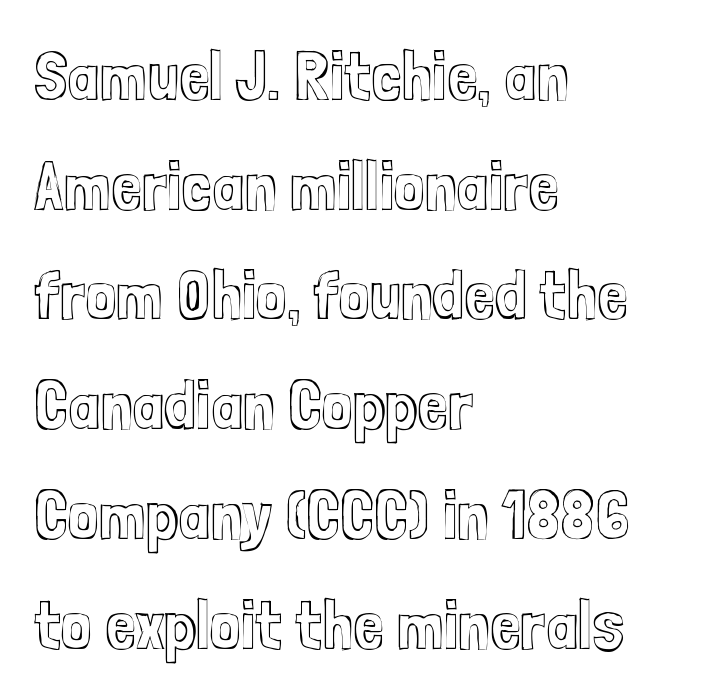
{"italic": "no", "width": "condensed", "x_height": "medium", "monospaced": "no", "underline": "no", "align": "left", "line_spacing": "normal", "line_spacing_ratio": 1.59, "letter_spacing": "normal", "letter_spacing_em": 0.0, "glyph_px": 69}
